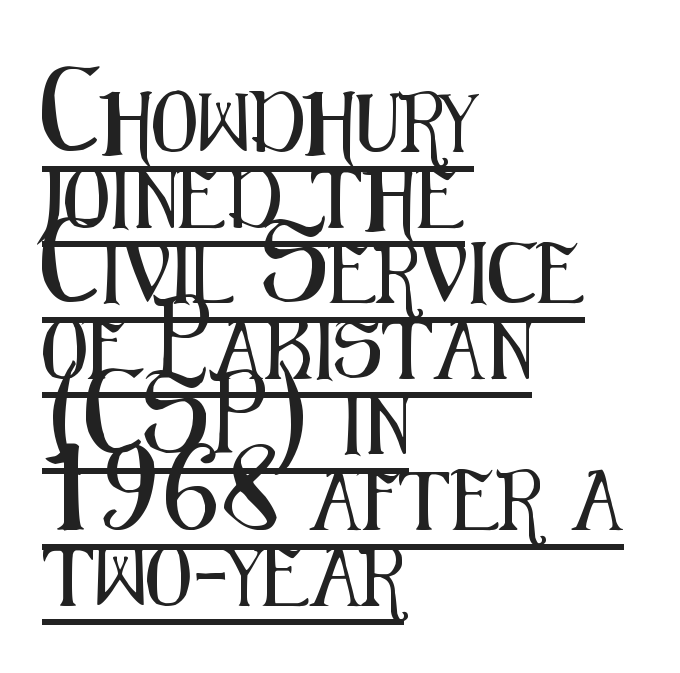
The letterforms sit shoulder to shoulder at normal distance. Evenly set lines give the paragraph a standard silhouette. It's the straight-up-and-down kind of type.
